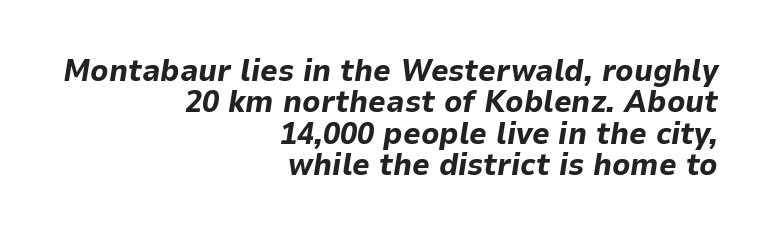
If you measured baseline to baseline, you'd find a short distance. One-word summary of the alignment: right. Any mark beneath the type? The region is blank. What weight is shown? A full bold with thick strokes. Looking at the ascenders, they clearly lean.
